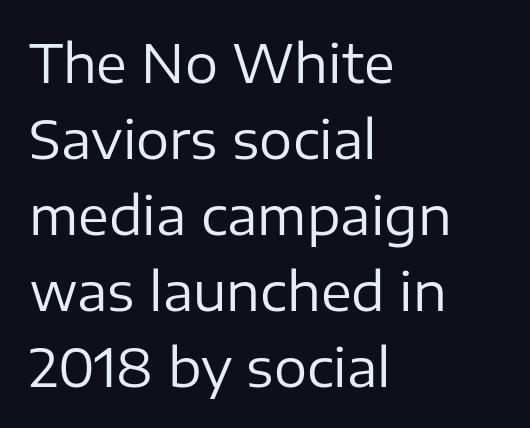
{"serif": "no", "italic": "no", "bold": "no", "weight": "regular", "width": "normal", "stroke_contrast": "low", "x_height": "medium", "monospaced": "no", "underline": "no", "align": "left", "line_spacing": "normal", "line_spacing_ratio": 1.46, "letter_spacing": "normal", "letter_spacing_em": 0.0, "glyph_px": 52}
